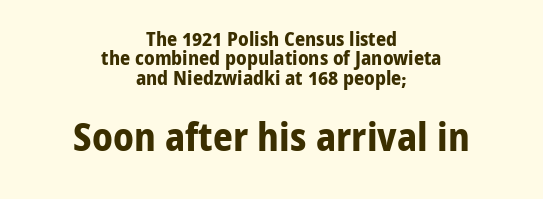
Q: Is the text bold? A: Yes.
Q: Is the text italic (slanted)? A: No, it is upright.
Q: Is the typeface a serif or a sans-serif typeface? A: Sans-serif.
Q: Is the text underlined? A: No.
Q: How is the paragraph aligned? A: Centered.
Q: Is the spacing between letters normal or unusually wide? A: Normal.
Q: Is the spacing between lines tight, normal or loose? A: Tight.
Q: Which block of text is set in a larger size, the first (top) or the second (bottom)? A: The second (bottom) one.
Q: Width (condensed, normal, or wide)? A: Normal.
Q: Stroke contrast? A: Low.
Q: x-height? A: Medium.
Q: Monospaced? A: No.
